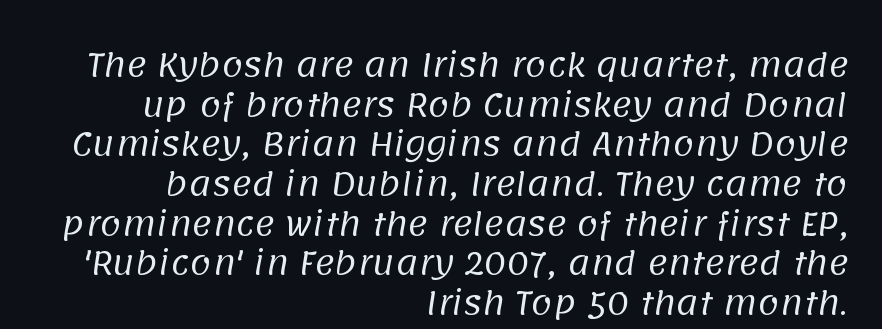
{"serif": "no", "bold": "no", "weight": "regular", "width": "normal", "stroke_contrast": "low", "x_height": "large", "monospaced": "no", "underline": "no", "align": "right", "line_spacing": "normal", "line_spacing_ratio": 1.28, "letter_spacing": "normal", "letter_spacing_em": 0.0, "glyph_px": 31}
